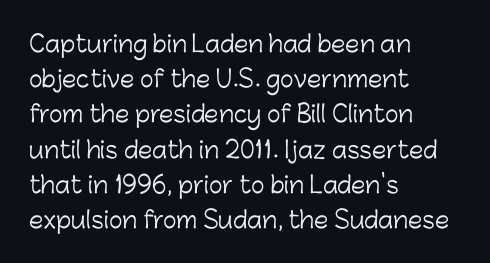
Q: Is the text bold? A: No.
Q: Is the text italic (slanted)? A: No, it is upright.
Q: Is the text underlined? A: No.
Q: How is the paragraph aligned? A: Left-aligned.
Q: Is the spacing between letters normal or unusually wide? A: Normal.
Q: Is the spacing between lines tight, normal or loose? A: Normal.
